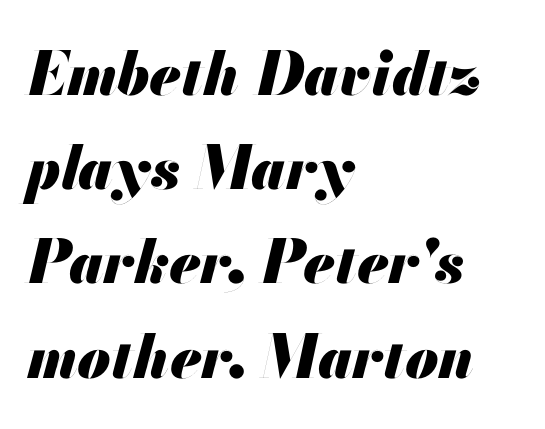
{"italic": "yes", "lean": "right", "slant_degrees": 13, "bold": "yes", "weight": "heavy", "width": "normal", "stroke_contrast": "medium", "x_height": "small", "monospaced": "no", "underline": "no", "align": "left", "line_spacing": "normal", "line_spacing_ratio": 1.57, "letter_spacing": "normal", "letter_spacing_em": 0.0, "glyph_px": 60}
